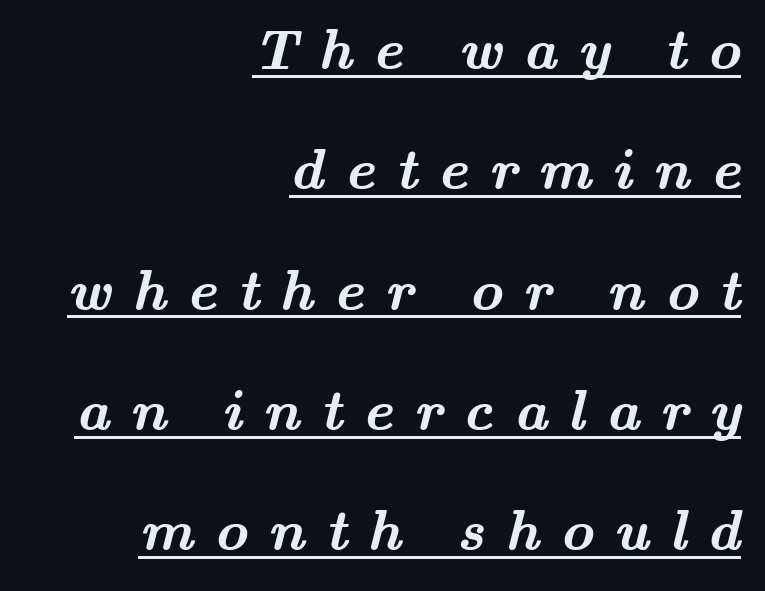
{"serif": "yes", "bold": "yes", "weight": "semibold", "width": "wide", "stroke_contrast": "medium", "x_height": "small", "monospaced": "no", "underline": "yes", "align": "right", "line_spacing": "loose", "line_spacing_ratio": 2.11, "letter_spacing": "wide", "letter_spacing_em": 0.36, "glyph_px": 57}
